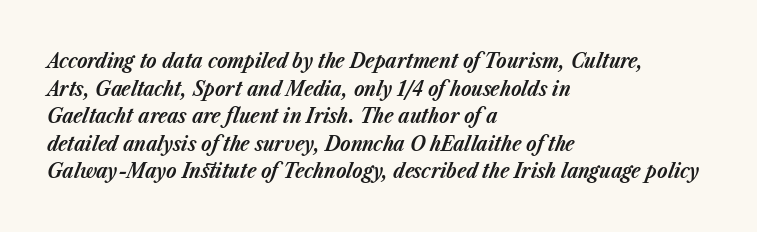
{"italic": "yes", "lean": "right", "slant_degrees": 23, "bold": "yes", "underline": "no", "align": "left", "line_spacing": "normal", "line_spacing_ratio": 1.31, "letter_spacing": "normal", "letter_spacing_em": 0.0, "glyph_px": 21}
